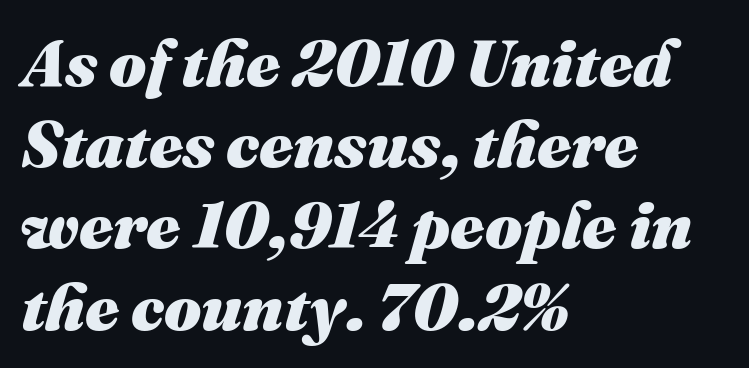
The image shows 66 px heavy type, italic (leaning right); set left-aligned, line spacing 1.23x, normal letter spacing, not underlined; medium stroke contrast and a medium x-height.
